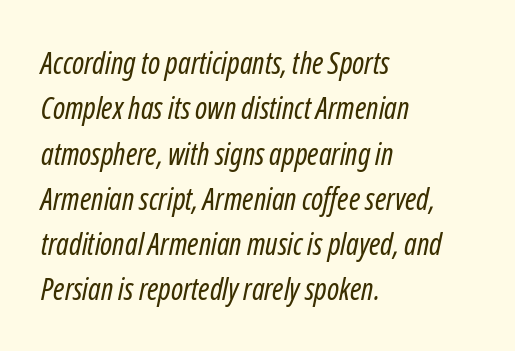
The image shows 30 px regular-weight, condensed type, italic (leaning right); set left-aligned, normal line spacing (1.51x), normal letter spacing, not underlined; low stroke contrast and a medium x-height.
